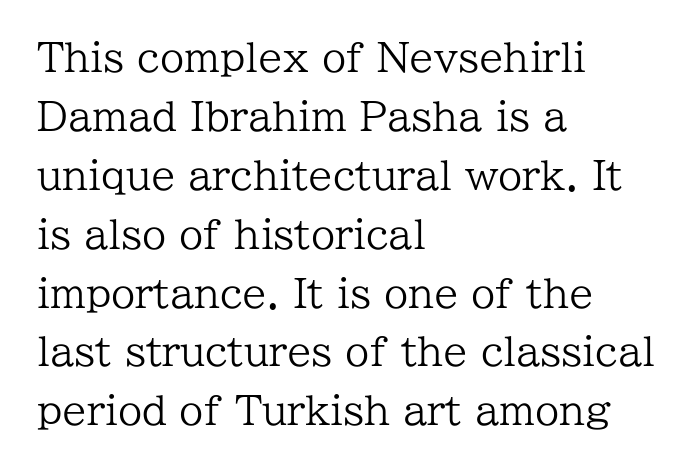
The image shows 39 px regular-weight serif type, upright; set left-aligned, normal line spacing (1.51x), normal letter spacing, not underlined; low stroke contrast and a medium x-height.
